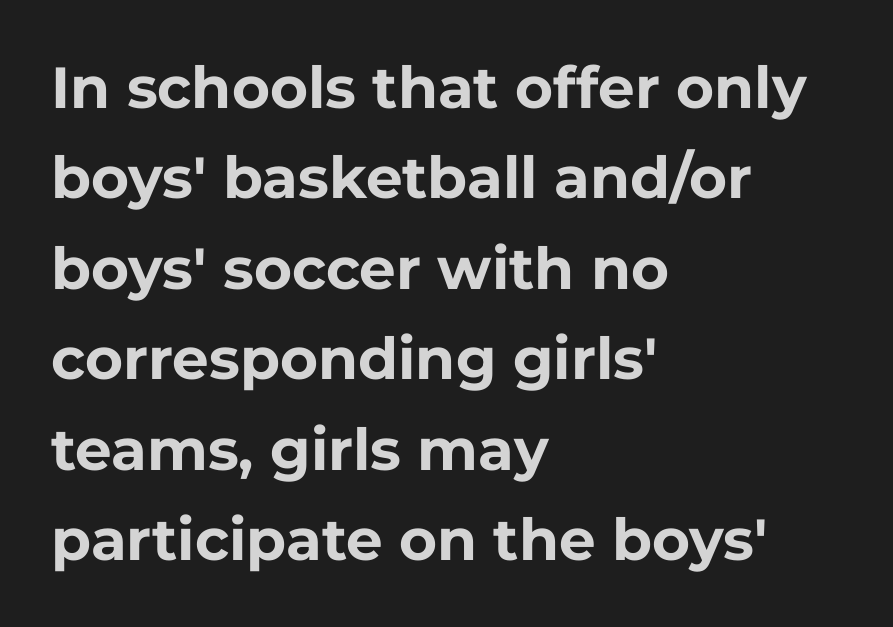
{"serif": "no", "italic": "no", "bold": "yes", "weight": "bold", "width": "normal", "stroke_contrast": "low", "x_height": "medium", "monospaced": "no", "underline": "no", "align": "left", "line_spacing": "normal", "line_spacing_ratio": 1.56, "letter_spacing": "normal", "letter_spacing_em": 0.0, "glyph_px": 58}
